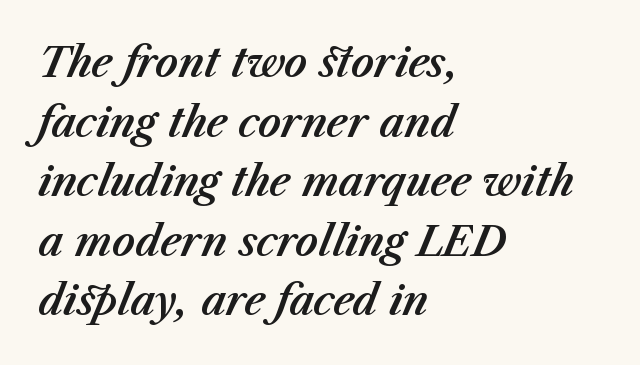
Whoever set this chose a conventional vertical rhythm. The typography opts for an oblique posture over an upright one. A typesetter would call this zero additional tracking. Each line starts at the same left margin while the right side varies. Proportional: the letters do not fall into vertical columns. The space directly below the letters is spotless.
